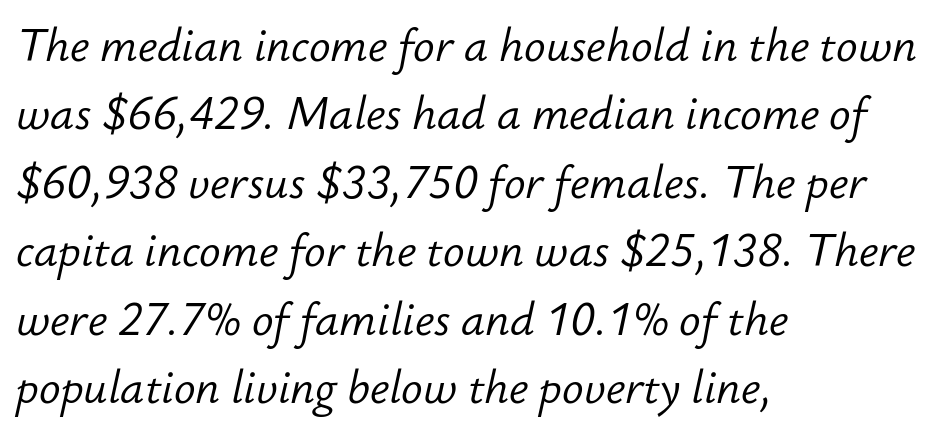
{"italic": "yes", "lean": "right", "slant_degrees": 12, "bold": "no", "weight": "light", "width": "normal", "stroke_contrast": "low", "x_height": "small", "monospaced": "no", "underline": "no", "align": "left", "line_spacing": "normal", "line_spacing_ratio": 1.52, "letter_spacing": "normal", "letter_spacing_em": 0.0, "glyph_px": 45}
